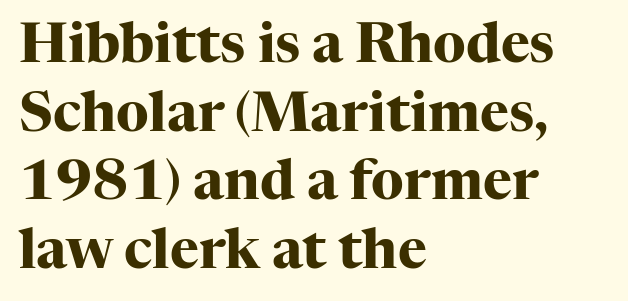
{"serif": "yes", "italic": "no", "bold": "yes", "weight": "heavy", "width": "normal", "stroke_contrast": "high", "x_height": "medium", "monospaced": "no", "underline": "no", "align": "left", "line_spacing": "normal", "line_spacing_ratio": 1.25, "letter_spacing": "normal", "letter_spacing_em": 0.0, "glyph_px": 55}
